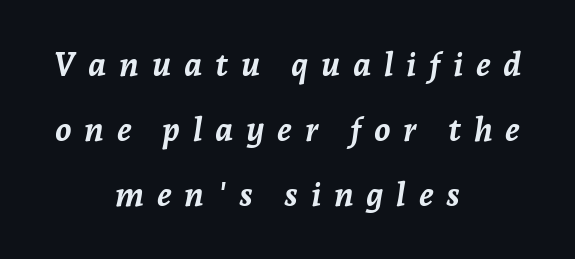
The image shows 33 px semibold type, italic (leaning right); set centered, loose line spacing (1.97x), unusually wide letter spacing (+0.38 em), not underlined; low stroke contrast and a medium x-height.
